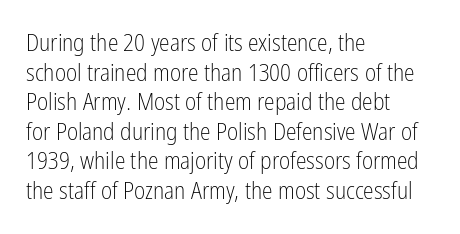
Words appear dense and cohesive because spacing is normal. Stem width sits at or under what a default text font uses. Honestly, there is no underline to notice here at all. The lettering stays uniformly vertical, giving the passage a roman look.
